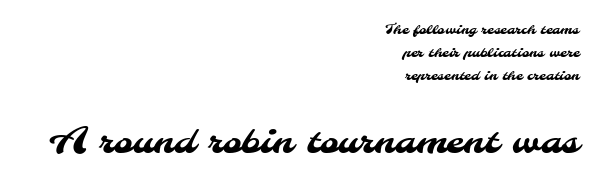
Block two is the big one; block one sits smaller above it. A clean baseline with only descenders dipping below it. Are there feet on the stems? There aren't — it's a sans. One glance says typical: line gaps are just what's usual. The type is set solid horizontally, with unmodified tracking. The lines are quadded right.
